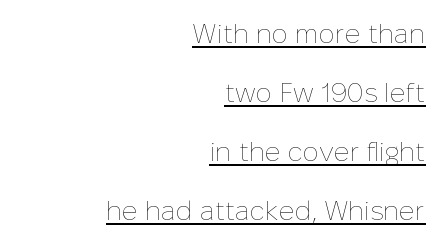
The image shows 27 px text type, upright; set right-aligned, loose line spacing (2.19x), normal letter spacing, underlined.
